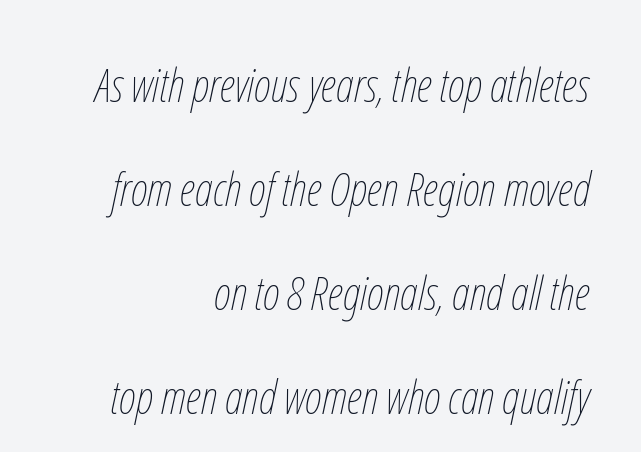
The image shows 47 px thin, condensed type, italic (leaning right); set right-aligned, loose line spacing (2.21x), normal letter spacing, not underlined; low stroke contrast and a medium x-height.
